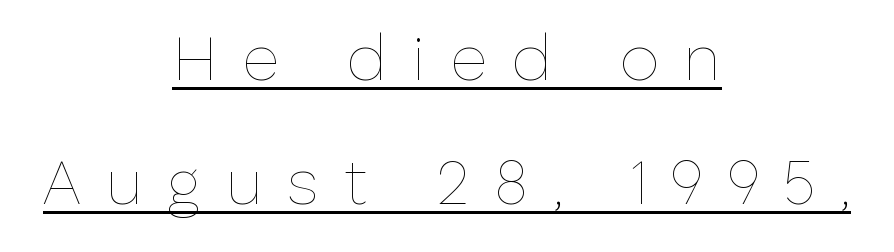
The image shows 64 px thin type, upright; set centered, loose line spacing (1.94x), unusually wide letter spacing (+0.39 em), underlined; low stroke contrast and a medium x-height.
